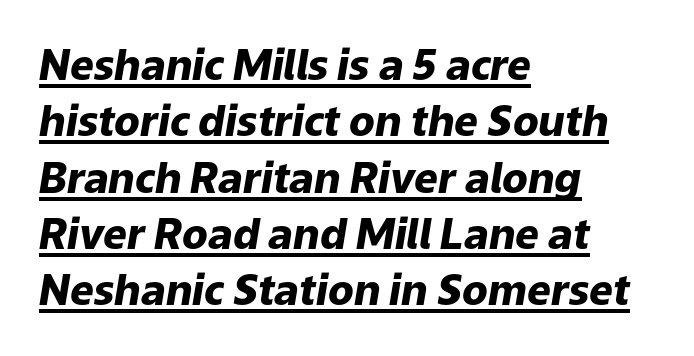
{"italic": "yes", "lean": "right", "slant_degrees": 9, "bold": "yes", "weight": "heavy", "width": "normal", "stroke_contrast": "low", "x_height": "medium", "monospaced": "no", "underline": "yes", "align": "left", "line_spacing": "normal", "line_spacing_ratio": 1.34, "letter_spacing": "normal", "letter_spacing_em": 0.0, "glyph_px": 42}
